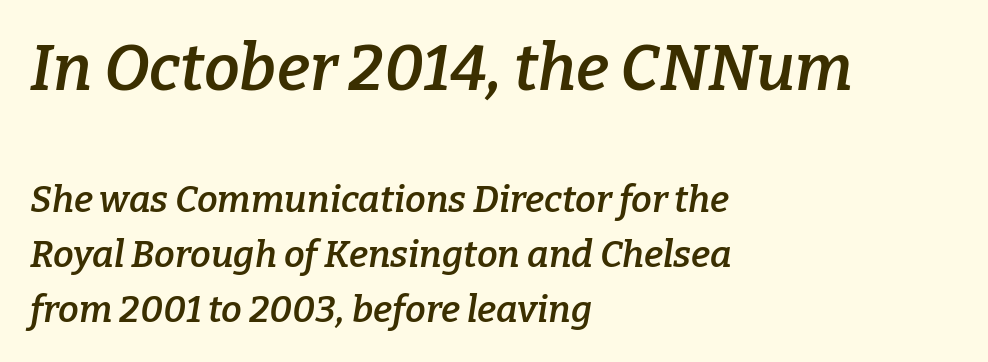
{"serif": "yes", "italic": "yes", "lean": "right", "slant_degrees": 9, "bold": "semi", "weight": "semibold", "width": "normal", "stroke_contrast": "low", "x_height": "medium", "monospaced": "no", "underline": "no", "align": "left", "line_spacing": "normal", "line_spacing_ratio": 1.49, "letter_spacing": "normal", "letter_spacing_em": 0.0, "larger_block": "first", "size_ratio": 1.73, "glyph_px": 64}
